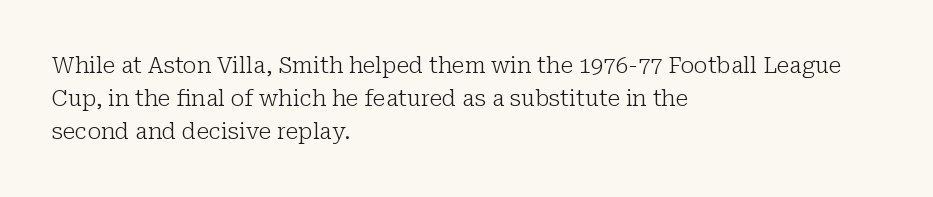
Q: Is the text bold? A: No.
Q: Is the text italic (slanted)? A: No, it is upright.
Q: Is the text underlined? A: No.
Q: How is the paragraph aligned? A: Left-aligned.
Q: Is the spacing between letters normal or unusually wide? A: Normal.
Q: Is the spacing between lines tight, normal or loose? A: Normal.
